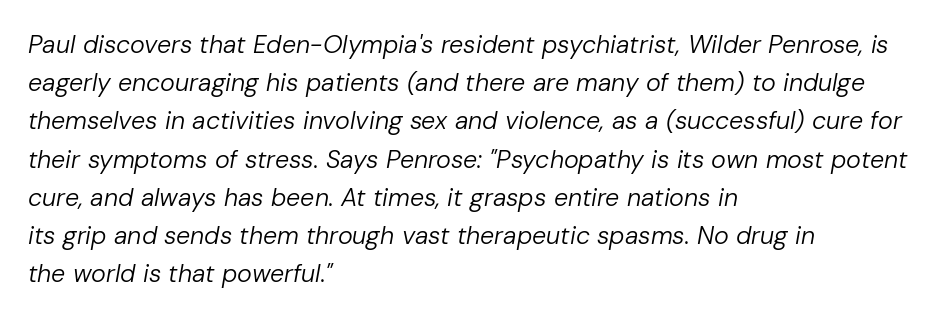
{"italic": "yes", "lean": "right", "slant_degrees": 10, "bold": "no", "underline": "no", "align": "left", "line_spacing": "normal", "line_spacing_ratio": 1.53, "letter_spacing": "normal", "letter_spacing_em": 0.0, "glyph_px": 25}
